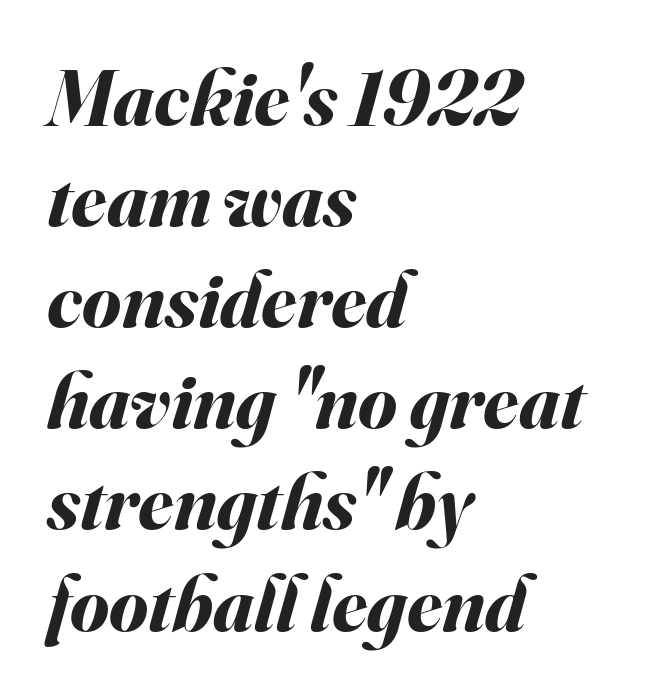
The rag falls on the right side of this text block. Quick note: underline off. Stroke thickness is high; the sample reads as a true bold. Normally led — the rows are evenly, conventionally spaced. Think of a printed novel: that variable character pitch is what you see here.
